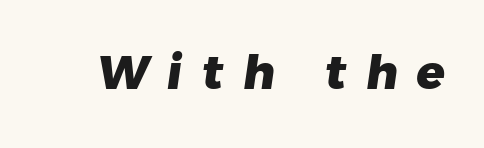
The face used here is proportionally spaced, like ordinary book or web type. Its strokes are broad and dark, the hallmark of bold type. This rendering employs a face without finishing strokes, i.e., a sans-serif. Descenders are the only things crossing below the line. The gaps between neighbouring characters are conspicuously large.
